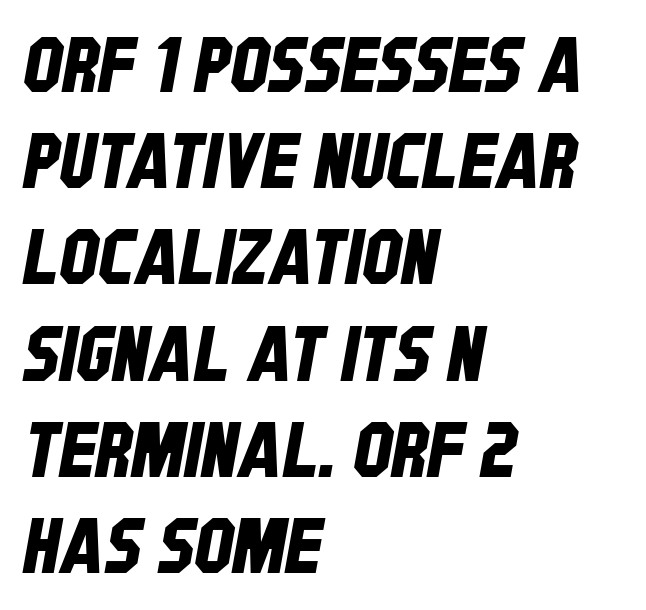
The image shows 77 px condensed sans-serif type; set left-aligned, normal line spacing (1.25x), normal letter spacing, not underlined; low stroke contrast and a large x-height.
